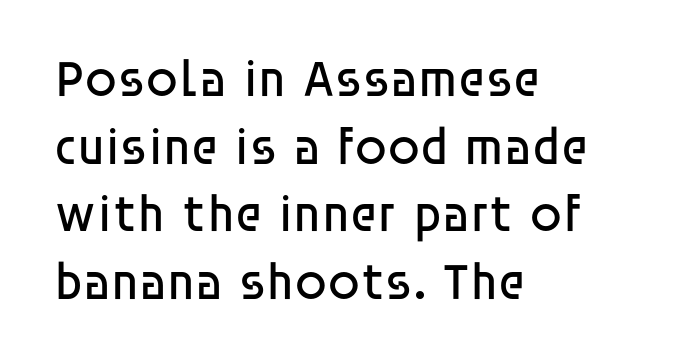
Tall strokes in this sample are plumb rather than angled. Students, observe: this is what conventionally led text looks like. The face used here is rendered with its standard letterfit. Each letter keeps its own natural width here, so spacing adapts to shape. Underlining? Definitely not there. Compared with a centered layout, this one pins lines to the left instead.
